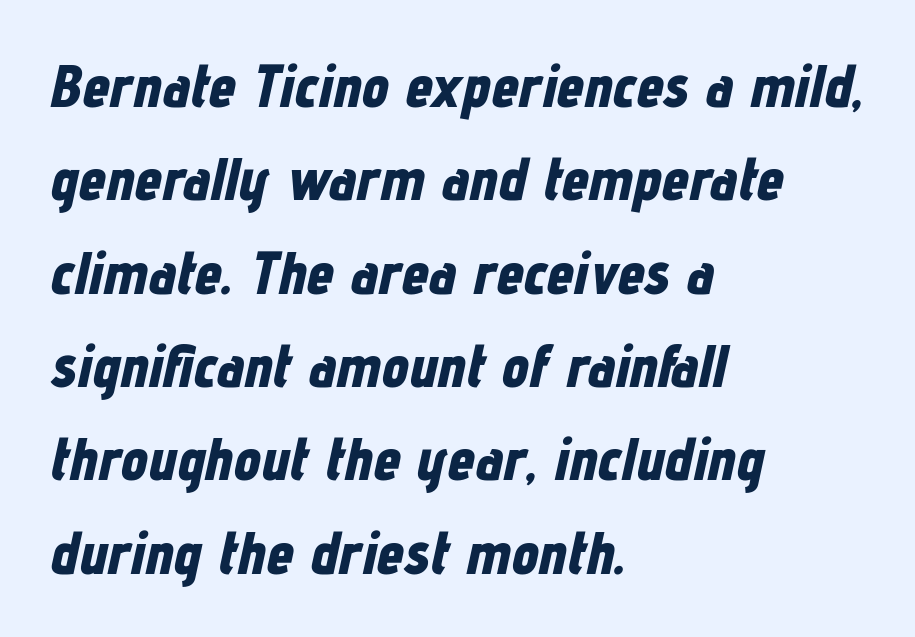
Q: Is the text bold? A: Yes.
Q: Is the text italic (slanted)? A: Yes, it leans right by about 12 degrees.
Q: Is the text underlined? A: No.
Q: How is the paragraph aligned? A: Left-aligned.
Q: Is the spacing between letters normal or unusually wide? A: Normal.
Q: Is the spacing between lines tight, normal or loose? A: Normal.
Q: Width (condensed, normal, or wide)? A: Condensed.
Q: Stroke contrast? A: Low.
Q: x-height? A: Medium.
Q: Monospaced? A: No.
